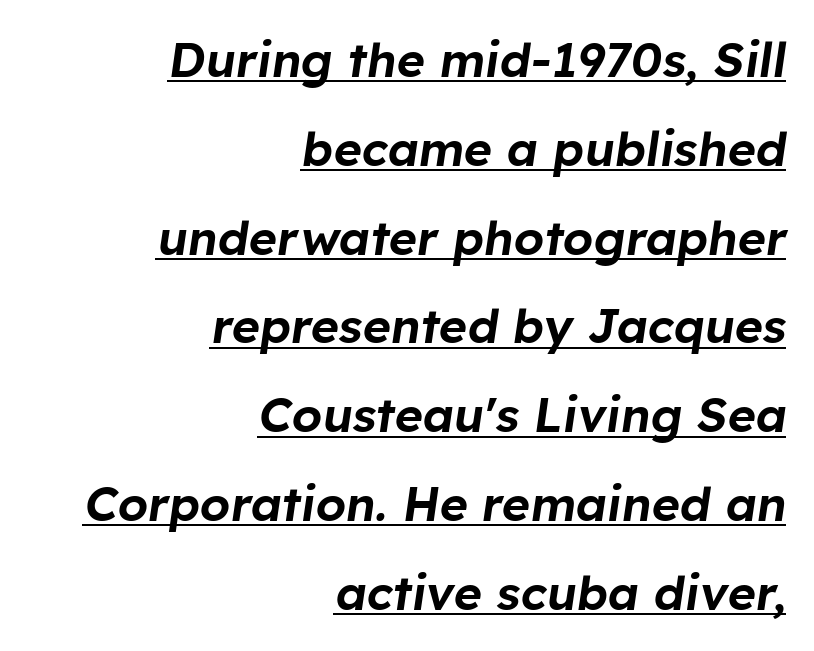
Is there an underline? Yes — a line sits under the letters. Every character sits at an angle, as italics do. The lines are quadded right. The letters sit at their default tracking, neither squeezed nor spread. You could not count columns in this text — the font is proportionally spaced.
